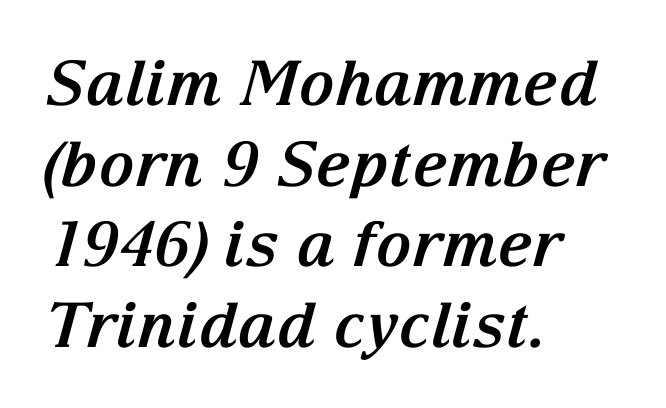
{"serif": "yes", "italic": "yes", "lean": "right", "slant_degrees": 15, "bold": "yes", "weight": "bold", "width": "normal", "stroke_contrast": "medium", "x_height": "medium", "monospaced": "no", "underline": "no", "align": "left", "line_spacing": "normal", "line_spacing_ratio": 1.3, "letter_spacing": "normal", "letter_spacing_em": 0.0, "glyph_px": 62}
